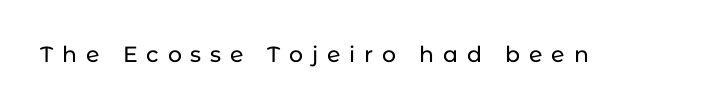
{"italic": "no", "underline": "no", "letter_spacing": "wide", "letter_spacing_em": 0.4, "glyph_px": 22}
